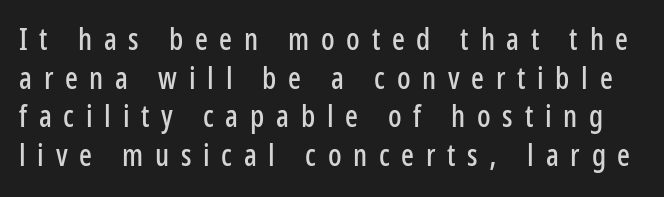
Letters rest on an invisible, unmarked baseline. Check where the strokes stop: nothing finishes them off — pure sans. Between one letter and the next there's a generous, obvious gap. Proportional: the letters do not fall into vertical columns. Tall strokes in this sample are plumb rather than angled. Quick note: interline space is typical.
